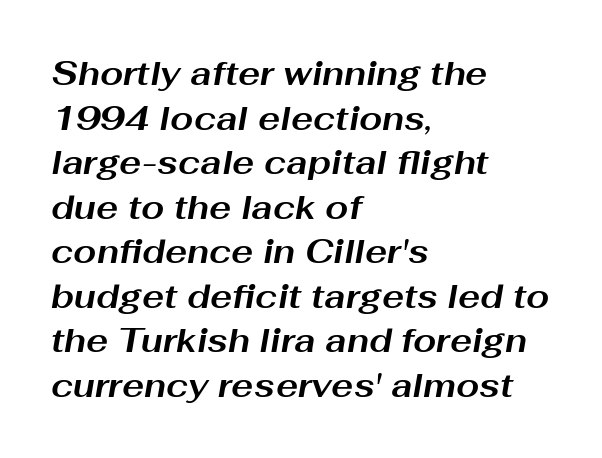
The image shows 33 px bold, wide type, italic (leaning right); set left-aligned, normal line spacing (1.35x), normal letter spacing, not underlined; medium stroke contrast and a medium x-height.
